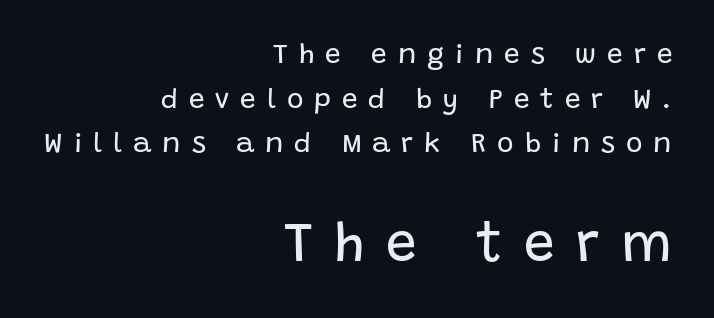
A light-to-regular cut is what we see here. Looks like regular typesetting: each glyph gets only the width it needs. Letter spacing: wide. A flush-right, rag-left setting is used for this passage. Rule under the text: the space is simply empty. Posture: straight, roman, zero tilt.
